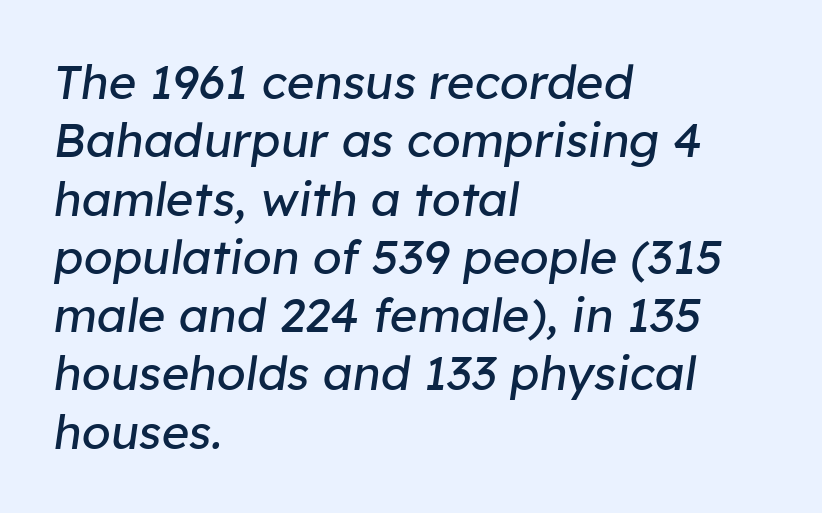
Q: Is the text bold? A: No.
Q: Is the text italic (slanted)? A: Yes, it leans right by about 8 degrees.
Q: Is the text underlined? A: No.
Q: How is the paragraph aligned? A: Left-aligned.
Q: Is the spacing between letters normal or unusually wide? A: Normal.
Q: Width (condensed, normal, or wide)? A: Normal.
Q: Stroke contrast? A: Low.
Q: x-height? A: Medium.
Q: Monospaced? A: No.
